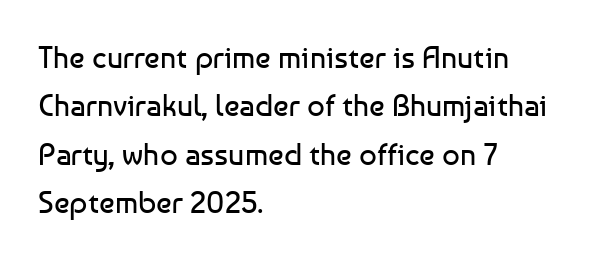
The letters advance in unequal steps, a hallmark of proportional type. Notice how the stems are strictly vertical — no italics here. Rule under the text: the space is simply empty. Quick note: interline space is typical. In CSS terms this would be text-align: left.
